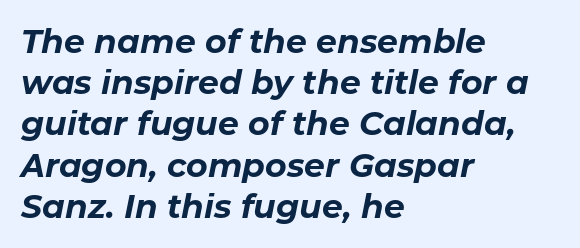
The letters advance in unequal steps, a hallmark of proportional type. You'd pick this weight for a headline — it's a proper bold. These lines sit exactly where default settings would place them. This rendering uses left alignment, leaving the right contour irregular. What stands out about the letter spacing? Nothing — it is the standard amount.
